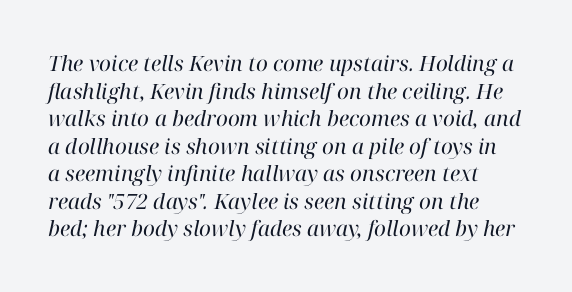
{"italic": "yes", "lean": "right", "slant_degrees": 12, "bold": "no", "underline": "no", "line_spacing": "normal", "line_spacing_ratio": 1.31, "letter_spacing": "normal", "letter_spacing_em": 0.0, "glyph_px": 21}
